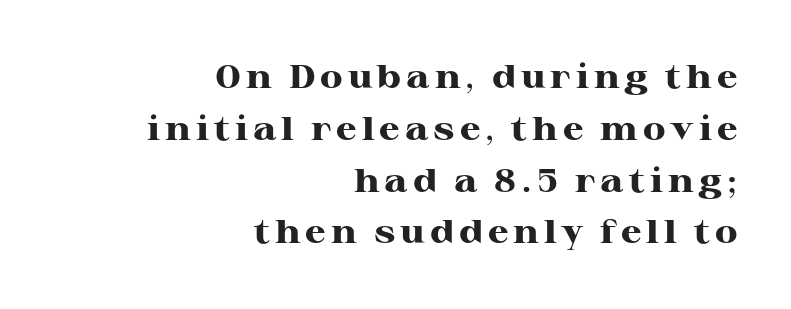
The image shows 33 px heavy, wide serif type, upright; set right-aligned, normal line spacing (1.57x), not underlined; high stroke contrast and a medium x-height.
